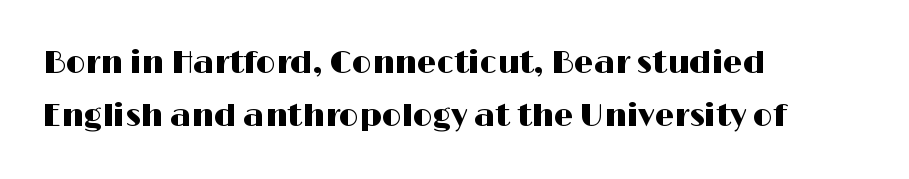
Descender tails drop into unmarked territory. Is there much room between lines? A standard amount, neither cramped nor airy. The letters advance in unequal steps, a hallmark of proportional type. These lines keep a tight, regular rhythm from letter to letter. The lettering holds an erect, upright posture throughout.
